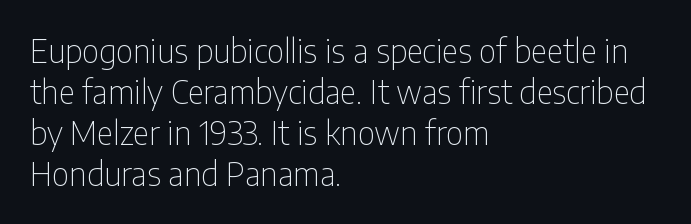
The image shows 32 px thin, condensed sans-serif type, upright; set left-aligned, normal line spacing (1.28x), normal letter spacing, not underlined; low stroke contrast and a medium x-height.
